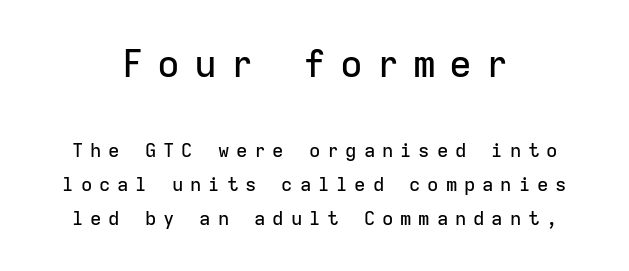
{"serif": "no", "italic": "no", "width": "normal", "stroke_contrast": "low", "x_height": "medium", "monospaced": "yes", "underline": "no", "align": "center", "line_spacing_ratio": 1.78, "letter_spacing": "wide", "letter_spacing_em": 0.36, "larger_block": "first", "size_ratio": 2.0, "glyph_px": 38}
